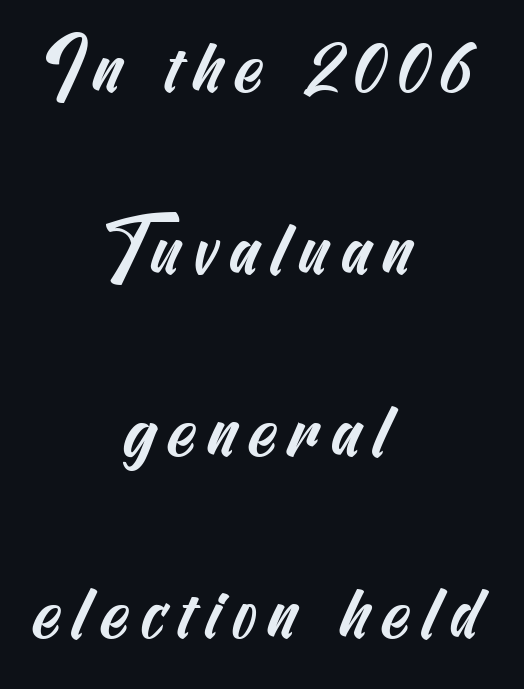
{"serif": "no", "width": "condensed", "stroke_contrast": "medium", "x_height": "small", "underline": "no", "align": "center", "line_spacing": "loose", "line_spacing_ratio": 2.46, "glyph_px": 74}
